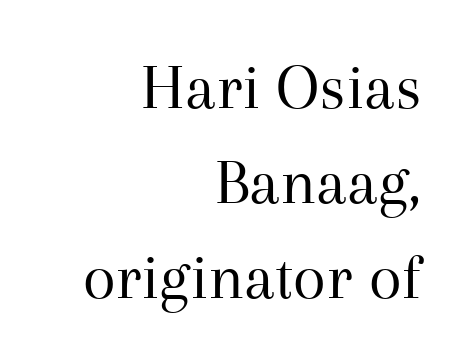
Stroke terminals: seriffed. A typesetter would mark this as roman, not italic. Heft: none added — not bold. Plain, unruled lines of type. Observe the ordinary spacing: letters are neighbours, not strangers.
